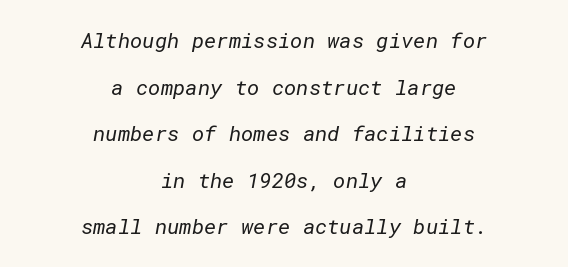
The image shows 21 px text type; set centered, loose line spacing (2.22x), normal letter spacing, not underlined.
